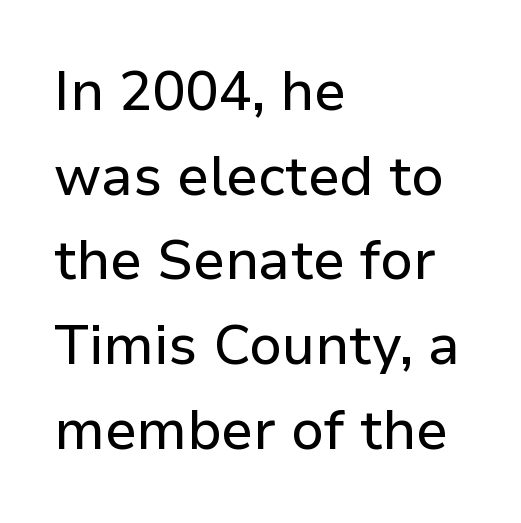
Summary of vertical rhythm: regular, with standard interline spacing. This sample uses an upright cut, with every glyph sitting square on the baseline. The gaps between neighbouring characters are ordinary and unremarkable. Regarding serifs, this sample does without them. Quick note: underline off.
